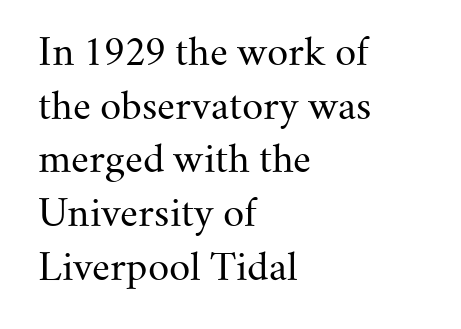
Q: Is the text bold? A: No.
Q: Is the text italic (slanted)? A: No, it is upright.
Q: Is the typeface a serif or a sans-serif typeface? A: Serif.
Q: Is the text underlined? A: No.
Q: How is the paragraph aligned? A: Left-aligned.
Q: Is the spacing between letters normal or unusually wide? A: Normal.
Q: Is the spacing between lines tight, normal or loose? A: Normal.
Q: Width (condensed, normal, or wide)? A: Normal.
Q: Stroke contrast? A: Medium.
Q: x-height? A: Small.
Q: Monospaced? A: No.
